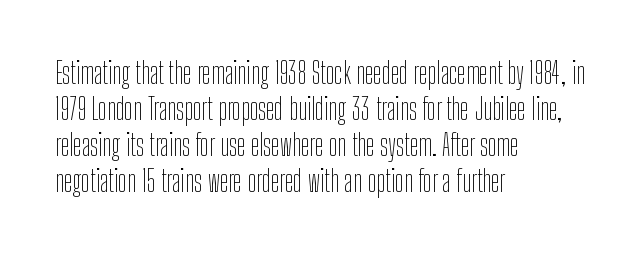
{"serif": "no", "italic": "no", "bold": "no", "weight": "thin", "width": "condensed", "stroke_contrast": "low", "x_height": "medium", "monospaced": "no", "underline": "no", "align": "left", "line_spacing_ratio": 1.24, "letter_spacing": "normal", "letter_spacing_em": 0.0, "glyph_px": 29}
